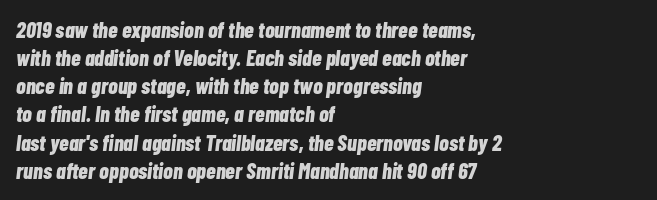
Rendered with sloped, italic letterforms. Typeset ragged right — the left edge is the straight one. Descender tails drop into unmarked territory. These lines carry a lot of weight — the face is fully bold.
